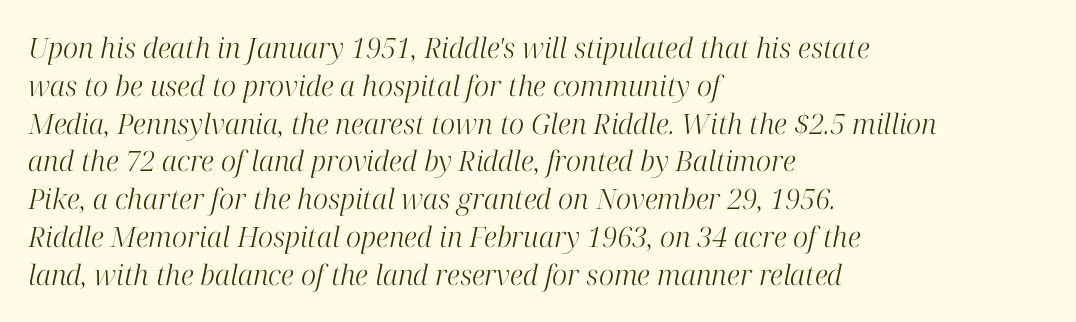
You could not count columns in this text — the font is proportionally spaced. The lines are quadded left. The tracking reads as untouched default to a designer's eye. Weight: regular or lighter. Typographically, this falls in the serif category. Successive baselines arrive at the customary interval.
